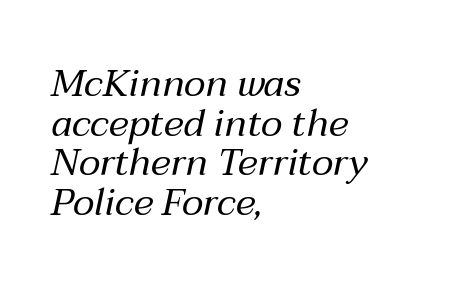
The image shows 38 px regular-weight type, italic (leaning right); set left-aligned, tight line spacing (1.04x), normal letter spacing, not underlined; medium stroke contrast and a medium x-height.
